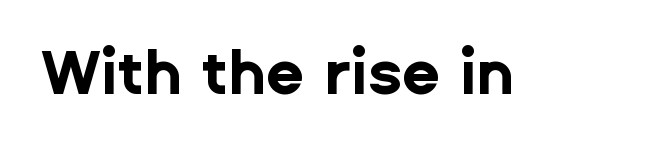
{"serif": "no", "italic": "no", "bold": "yes", "weight": "bold", "width": "normal", "stroke_contrast": "low", "x_height": "medium", "monospaced": "no", "underline": "no", "letter_spacing": "normal", "letter_spacing_em": 0.0, "glyph_px": 62}
